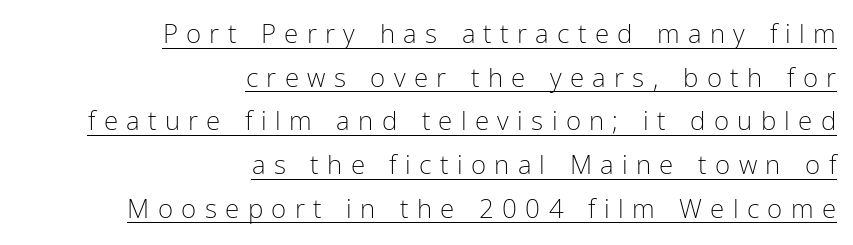
The image shows 26 px text type, upright; set right-aligned, normal line spacing (1.68x), unusually wide letter spacing (+0.32 em), underlined.
